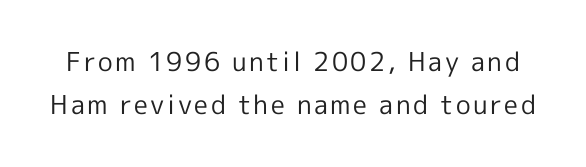
Every stem runs plumb, perpendicular to the baseline. The lines sit at an ordinary, default distance from one another. The area under the type is left untouched. Is the stroke heavy? The answer is a plain regular-or-lighter.
